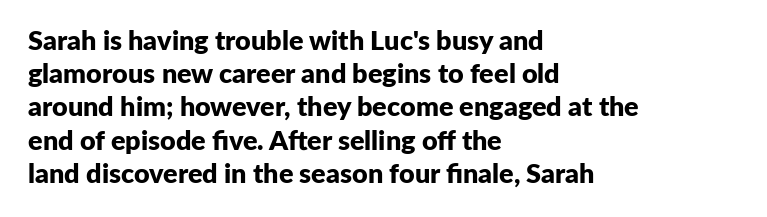
There is no visible air inserted between adjacent glyphs. In terms of weight, the rendering is a true, heavy bold. Visually the block forms a straight wall on the left and a jagged coastline on the right. Lines of text with bare space underneath. If you drew a line through each stem, it would be perfectly vertical.
